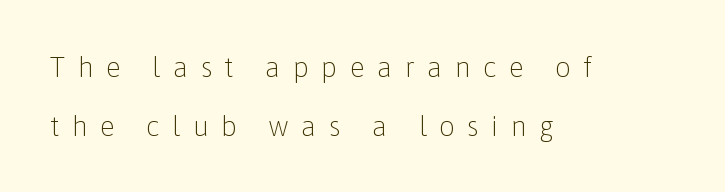
The image shows 28 px light sans-serif type, upright; set left-aligned, loose line spacing (2.09x), unusually wide letter spacing (+0.44 em), not underlined; low stroke contrast and a medium x-height.
